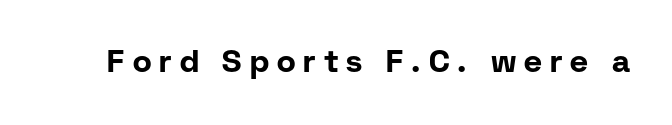
Q: Is the text bold? A: Yes.
Q: Is the text italic (slanted)? A: No, it is upright.
Q: Is the typeface a serif or a sans-serif typeface? A: Sans-serif.
Q: Is the text underlined? A: No.
Q: Is the spacing between letters normal or unusually wide? A: Unusually wide.
Q: Width (condensed, normal, or wide)? A: Normal.
Q: Stroke contrast? A: Low.
Q: x-height? A: Medium.
Q: Monospaced? A: No.
